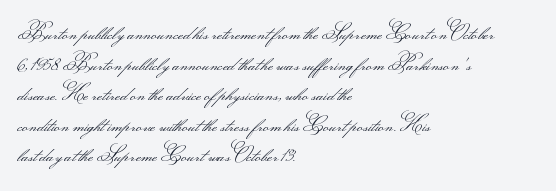
Q: Is the text bold? A: No.
Q: Is the text italic (slanted)? A: Yes.
Q: Is the text underlined? A: No.
Q: How is the paragraph aligned? A: Left-aligned.
Q: Is the spacing between letters normal or unusually wide? A: Normal.
Q: Is the spacing between lines tight, normal or loose? A: Normal.
